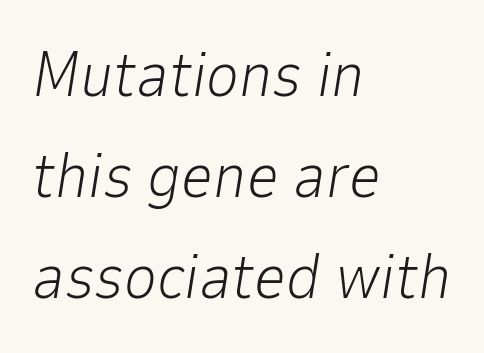
Q: Is the text bold? A: No.
Q: Is the text italic (slanted)? A: Yes, it leans right by about 9 degrees.
Q: Is the text underlined? A: No.
Q: How is the paragraph aligned? A: Left-aligned.
Q: Is the spacing between letters normal or unusually wide? A: Normal.
Q: Is the spacing between lines tight, normal or loose? A: Normal.
Q: Width (condensed, normal, or wide)? A: Normal.
Q: Stroke contrast? A: Low.
Q: x-height? A: Medium.
Q: Monospaced? A: No.
